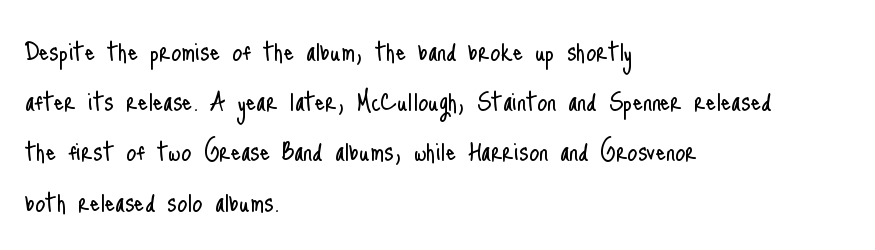
{"serif": "no", "italic": "no", "bold": "no", "weight": "light", "width": "condensed", "stroke_contrast": "low", "x_height": "small", "monospaced": "no", "underline": "no", "align": "left", "line_spacing": "normal", "line_spacing_ratio": 1.57, "letter_spacing": "normal", "letter_spacing_em": 0.0, "glyph_px": 32}
